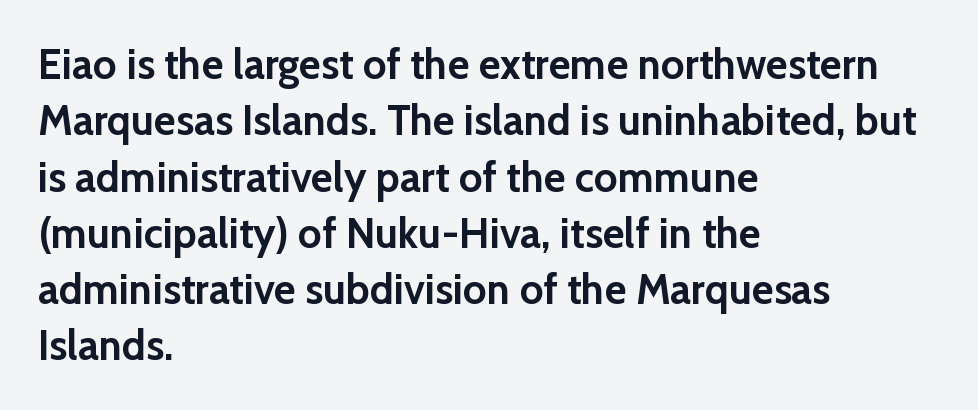
Underline: absent. Unlike italic type, these characters show no tilt at all. Note the varied advance widths — an 'i' is clearly narrower than an 'm'. Is the type bold? Yes — the strokes are clearly thick and heavy. The setting favours the left margin, as ordinary paragraphs usually do. The space between consecutive lines is moderate.
